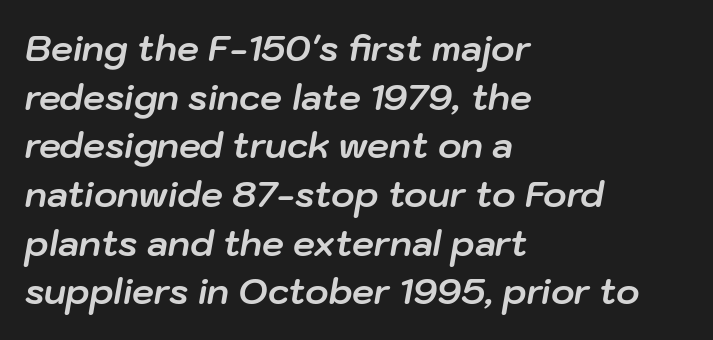
{"italic": "yes", "lean": "right", "slant_degrees": 10, "bold": "yes", "weight": "bold", "width": "normal", "stroke_contrast": "low", "x_height": "medium", "monospaced": "no", "underline": "no", "align": "left", "line_spacing": "normal", "line_spacing_ratio": 1.39, "letter_spacing": "normal", "letter_spacing_em": 0.0, "glyph_px": 35}
